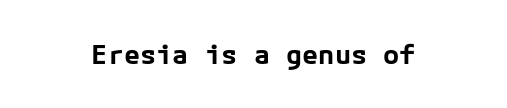
Q: Is the text bold? A: Yes.
Q: Is the text italic (slanted)? A: No, it is upright.
Q: Is the text underlined? A: No.
Q: How is the paragraph aligned? A: Centered.
Q: Is the spacing between letters normal or unusually wide? A: Normal.
